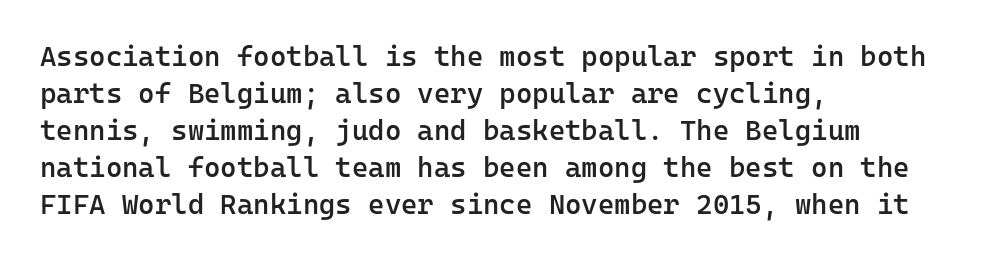
The image shows 28 px semibold sans-serif type, upright, monospaced; set left-aligned, normal line spacing (1.32x), normal letter spacing, not underlined; low stroke contrast and a medium x-height.
